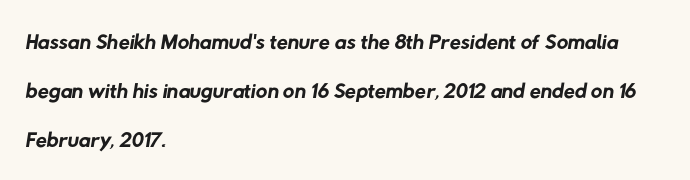
The image shows 32 px regular-weight sans-serif type; set left-aligned, normal line spacing (1.53x), normal letter spacing, not underlined; low stroke contrast and a medium x-height.
